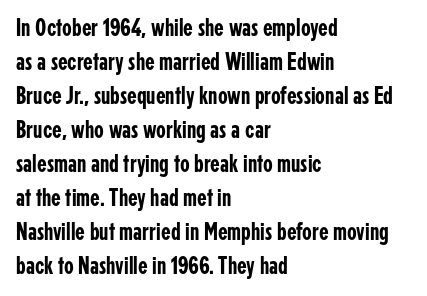
The image shows 25 px text type, upright; set left-aligned, normal line spacing (1.36x), normal letter spacing, not underlined.
